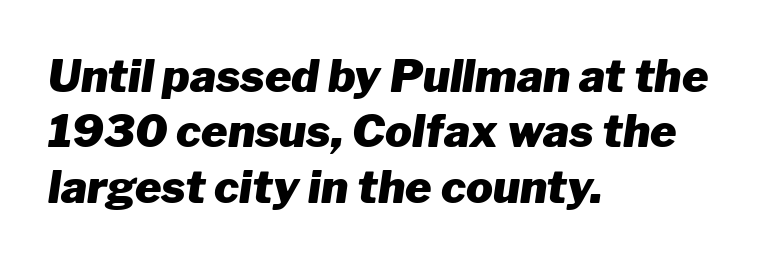
Heavy-handed strokes throughout: this text is bold. Lines of text with bare space underneath. Is this a fixed-width face? No — the glyphs have proportional, varying widths. Left-aligned paragraph, ragged on the right. Style check: oblique. Characters follow at the spacing the type designer built in.
